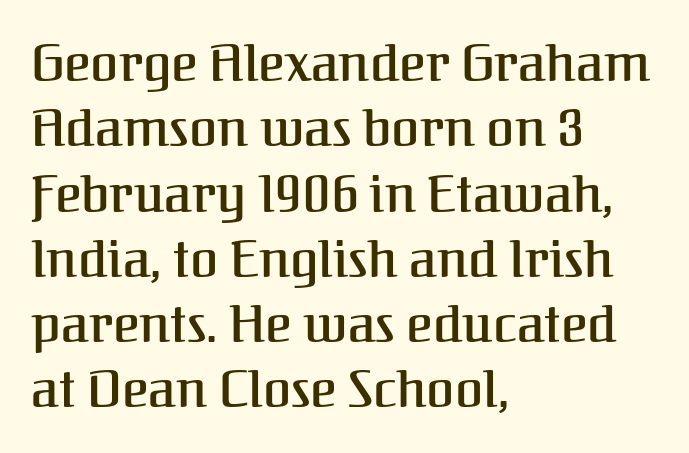
{"serif": "yes", "italic": "no", "width": "normal", "stroke_contrast": "medium", "x_height": "medium", "monospaced": "no", "underline": "no", "align": "left", "line_spacing": "normal", "line_spacing_ratio": 1.28, "letter_spacing": "normal", "letter_spacing_em": 0.0, "glyph_px": 51}
